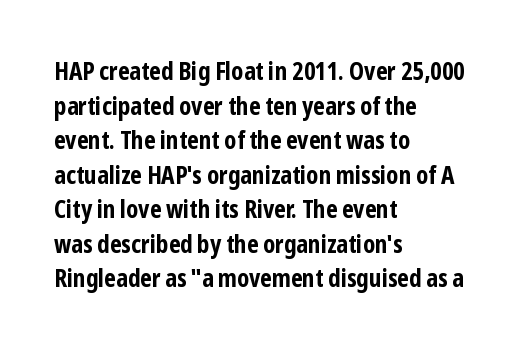
{"italic": "no", "bold": "yes", "underline": "no", "align": "left", "line_spacing": "normal", "line_spacing_ratio": 1.44, "letter_spacing": "normal", "letter_spacing_em": 0.0, "glyph_px": 24}
